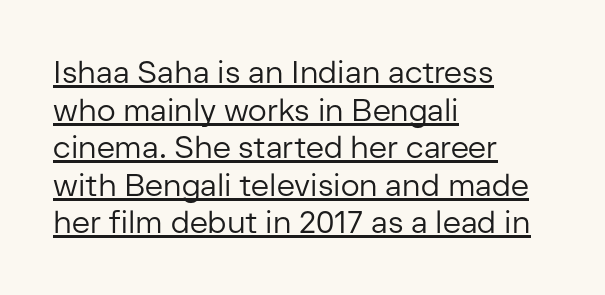
Q: Is the text bold? A: No.
Q: Is the text italic (slanted)? A: No, it is upright.
Q: Is the typeface a serif or a sans-serif typeface? A: Sans-serif.
Q: Is the text underlined? A: Yes.
Q: How is the paragraph aligned? A: Left-aligned.
Q: Is the spacing between letters normal or unusually wide? A: Normal.
Q: Width (condensed, normal, or wide)? A: Normal.
Q: Stroke contrast? A: Low.
Q: x-height? A: Medium.
Q: Monospaced? A: No.
